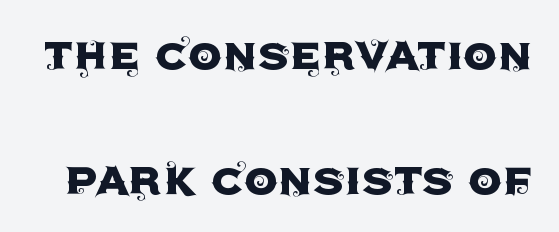
The face used here is proportionally spaced, like ordinary book or web type. Horizontal bands of white between lines are thick stripes. Does extra space separate the letters? No, they use regular spacing. This is the regular roman posture of the typeface.
